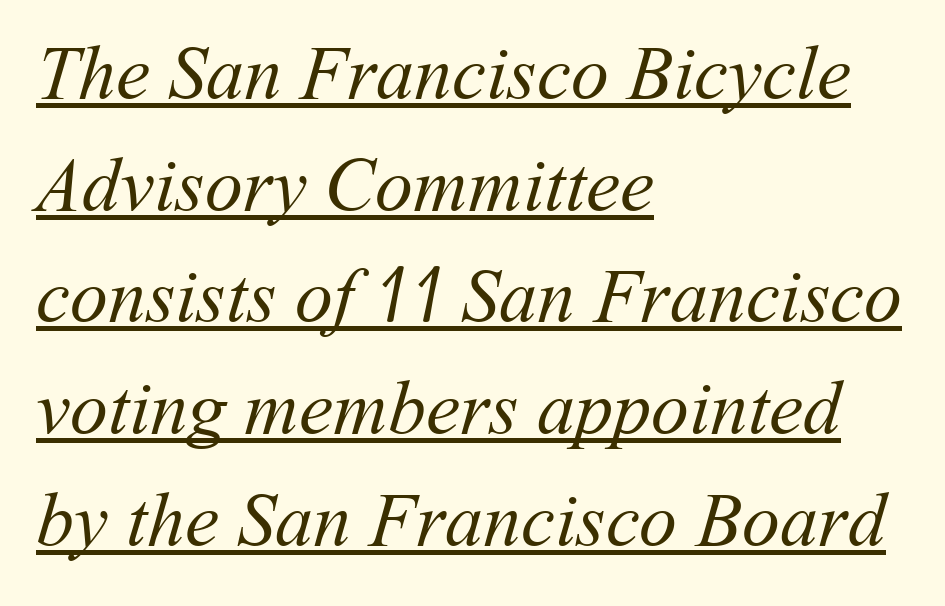
Quick note: interline space is typical. Glance below the letters and you will spot a drawn line. There is no visible air inserted between adjacent glyphs. Weight: regular or lighter. Caption: multi-line text, flush left, ragged right. A typesetter would call this proportional, since set widths differ per character.
